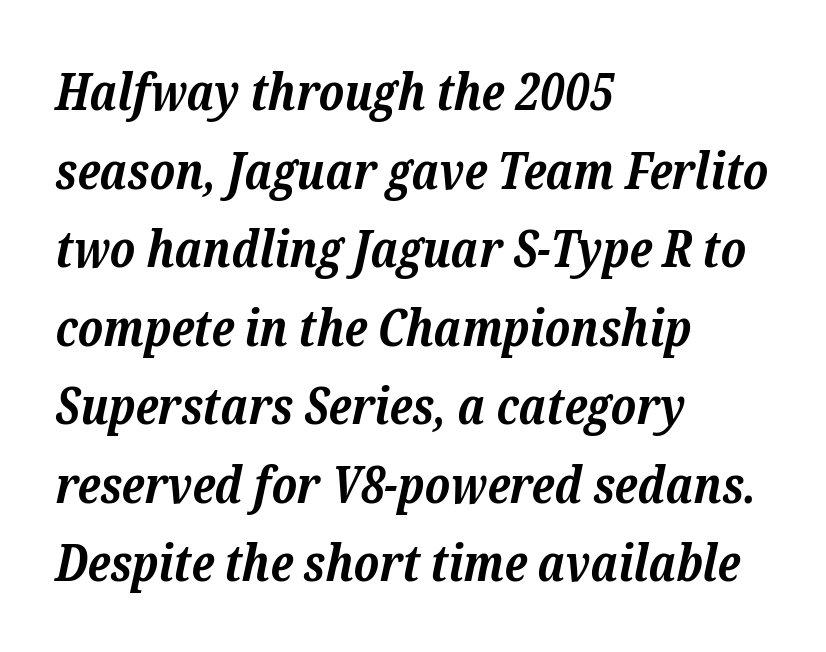
{"serif": "yes", "italic": "yes", "lean": "right", "slant_degrees": 12, "bold": "yes", "weight": "bold", "width": "normal", "stroke_contrast": "low", "x_height": "medium", "monospaced": "no", "underline": "no", "align": "left", "line_spacing": "normal", "line_spacing_ratio": 1.54, "letter_spacing": "normal", "letter_spacing_em": 0.0, "glyph_px": 51}
